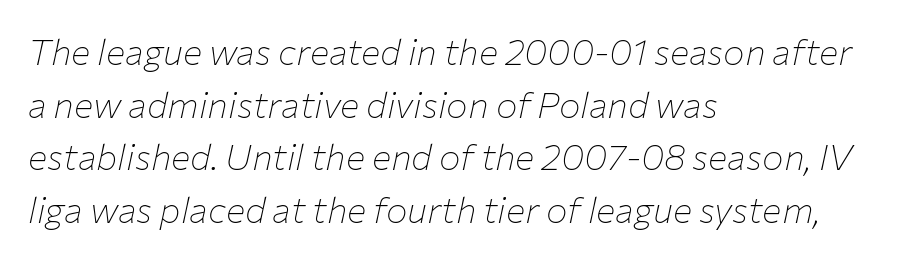
The image shows 36 px thin type, italic (leaning right); set left-aligned, normal line spacing (1.46x), normal letter spacing, not underlined; low stroke contrast and a medium x-height.
